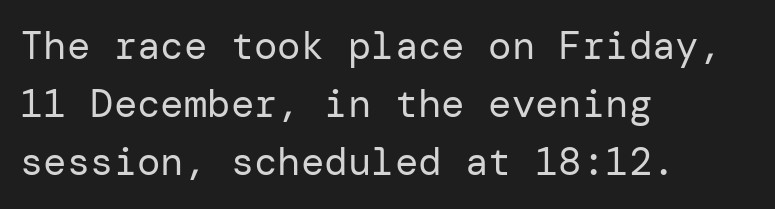
A light-to-regular cut is what we see here. Caption: standard tracking, unaltered. Honestly, there is no underline to notice here at all. Serifs: no, the terminals of the letterforms are clean.
